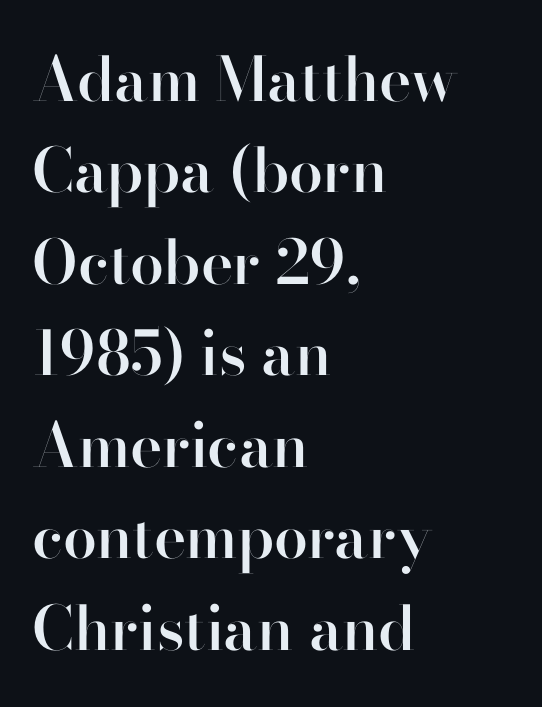
{"serif": "no", "italic": "no", "bold": "semi", "weight": "semibold", "width": "normal", "stroke_contrast": "high", "x_height": "small", "monospaced": "no", "underline": "no", "align": "left", "line_spacing": "normal", "line_spacing_ratio": 1.5, "letter_spacing": "normal", "letter_spacing_em": 0.0, "glyph_px": 61}
